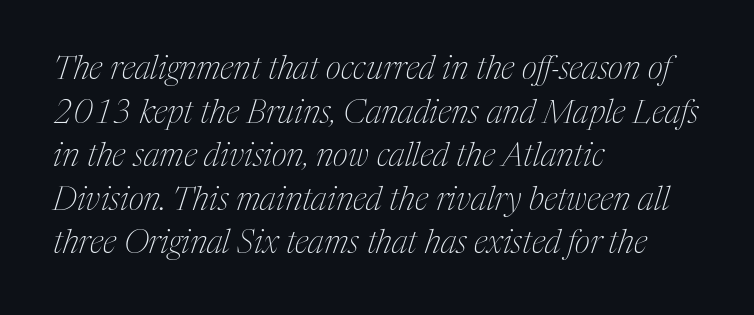
Q: Is the text bold? A: No.
Q: Is the text italic (slanted)? A: Yes, it leans right by about 17 degrees.
Q: Is the typeface a serif or a sans-serif typeface? A: Serif.
Q: Is the text underlined? A: No.
Q: How is the paragraph aligned? A: Left-aligned.
Q: Is the spacing between letters normal or unusually wide? A: Normal.
Q: Is the spacing between lines tight, normal or loose? A: Normal.
Q: Width (condensed, normal, or wide)? A: Condensed.
Q: Stroke contrast? A: Medium.
Q: x-height? A: Medium.
Q: Monospaced? A: No.
